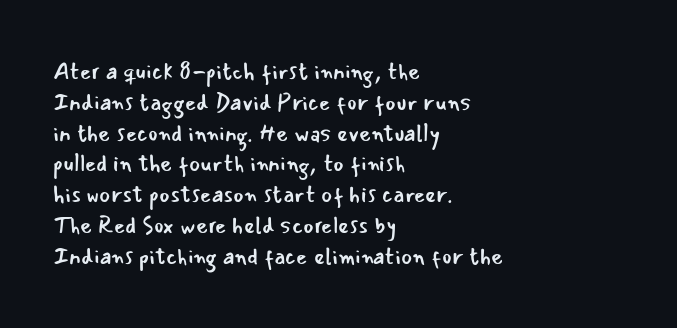
The image shows 23 px text type, upright; set left-aligned, normal line spacing (1.34x), normal letter spacing, not underlined.
